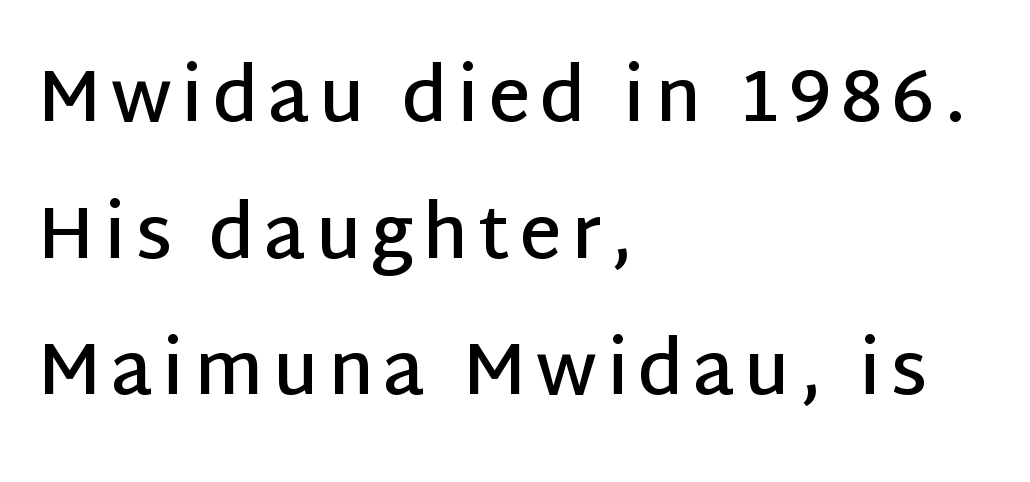
Does the weight exceed regular? Yes, but only to semibold. Looks like regular typesetting: each glyph gets only the width it needs. Check the space under the baseline: it is left empty. I'd call this a sans setting — the letters go barefoot. Every row of glyphs begins at an identical x-position on the left. Upright lettering throughout.
